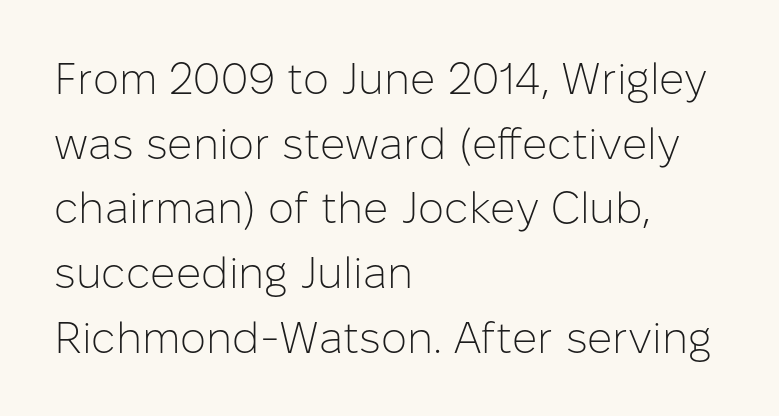
The image shows 44 px light sans-serif type, upright; set left-aligned, normal line spacing (1.47x), normal letter spacing, not underlined; low stroke contrast and a medium x-height.
